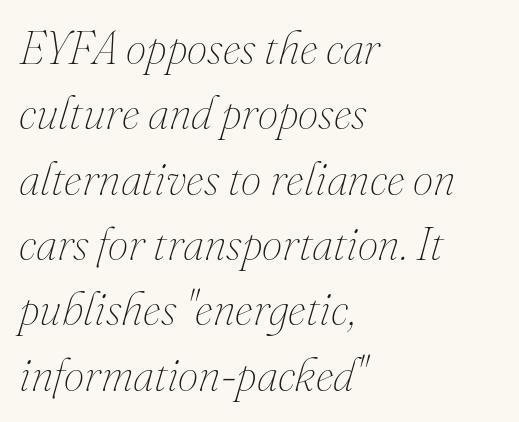
The image shows 46 px thin type, italic (leaning right); set left-aligned, normal line spacing (1.42x), normal letter spacing, not underlined; medium stroke contrast and a small x-height.
